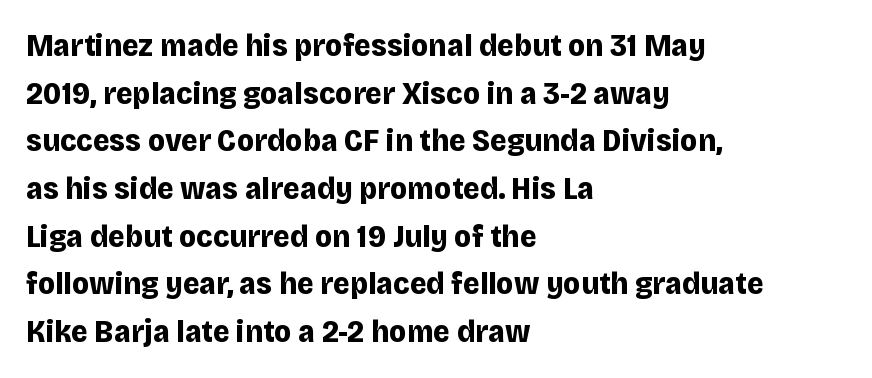
These lines were composed using upright roman letters. Honestly, the row spacing looks completely unremarkable. This sample has the flowing, uneven cadence of proportional lettering. In CSS terms this would be text-align: left. Descender tails drop into unmarked territory. On the weight axis this lands at bold, roughly 700.
